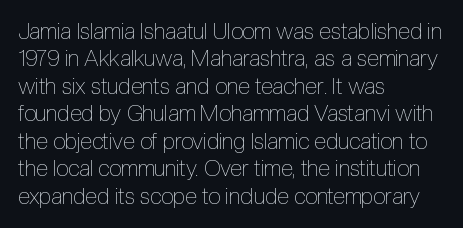
Q: Is the text bold? A: No.
Q: Is the text italic (slanted)? A: No, it is upright.
Q: Is the text underlined? A: No.
Q: How is the paragraph aligned? A: Left-aligned.
Q: Is the spacing between letters normal or unusually wide? A: Normal.
Q: Is the spacing between lines tight, normal or loose? A: Normal.
